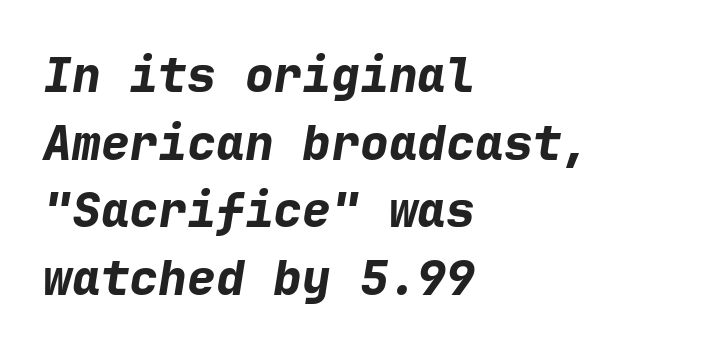
Students, this is bold: see how much ink each stroke carries. The font's italic variant was chosen for this text. A typesetter would call this zero additional tracking. Check under the words: just untouched page.
